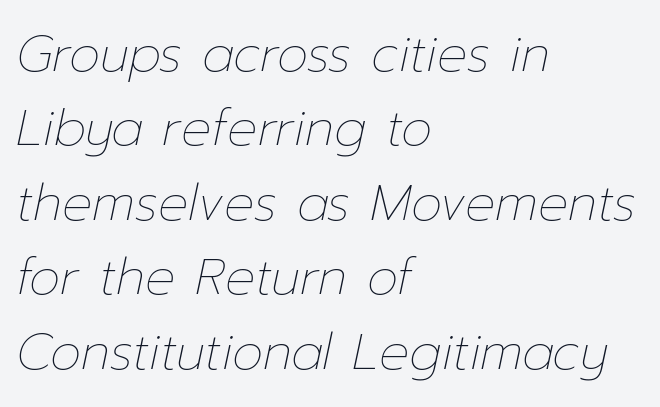
Q: Is the text bold? A: No.
Q: Is the text italic (slanted)? A: Yes, it leans right by about 12 degrees.
Q: Is the text underlined? A: No.
Q: How is the paragraph aligned? A: Left-aligned.
Q: Is the spacing between letters normal or unusually wide? A: Normal.
Q: Is the spacing between lines tight, normal or loose? A: Normal.
Q: Width (condensed, normal, or wide)? A: Normal.
Q: Stroke contrast? A: Low.
Q: x-height? A: Medium.
Q: Monospaced? A: No.
